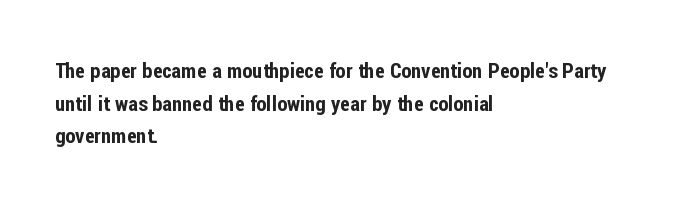
Q: Is the text italic (slanted)? A: No, it is upright.
Q: Is the text underlined? A: No.
Q: How is the paragraph aligned? A: Left-aligned.
Q: Is the spacing between letters normal or unusually wide? A: Normal.
Q: Is the spacing between lines tight, normal or loose? A: Normal.
